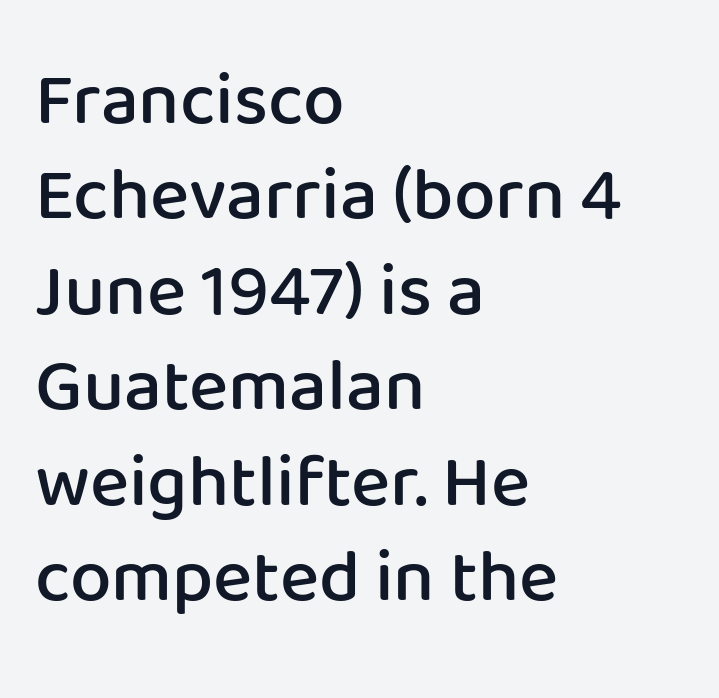
All the whitespace from short lines collects on the right. Rule under the text: the space is simply empty. Stroke thickness is moderately raised; the sample reads as semibold. Is this a sans? Yes — the strokes have no serifs. Regular leading.
